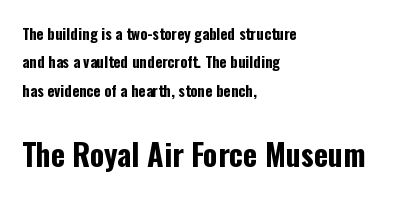
Q: Is the text bold? A: Yes.
Q: Is the text italic (slanted)? A: No, it is upright.
Q: Is the typeface a serif or a sans-serif typeface? A: Sans-serif.
Q: Is the text underlined? A: No.
Q: How is the paragraph aligned? A: Left-aligned.
Q: Is the spacing between letters normal or unusually wide? A: Normal.
Q: Which block of text is set in a larger size, the first (top) or the second (bottom)? A: The second (bottom) one.
Q: Width (condensed, normal, or wide)? A: Condensed.
Q: Stroke contrast? A: Low.
Q: x-height? A: Medium.
Q: Monospaced? A: No.
